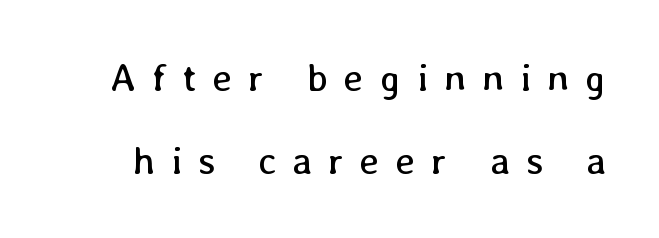
{"italic": "no", "bold": "no", "weight": "regular", "width": "normal", "stroke_contrast": "low", "x_height": "medium", "monospaced": "no", "underline": "no", "line_spacing": "loose", "line_spacing_ratio": 2.14, "letter_spacing": "wide", "letter_spacing_em": 0.41, "glyph_px": 39}
